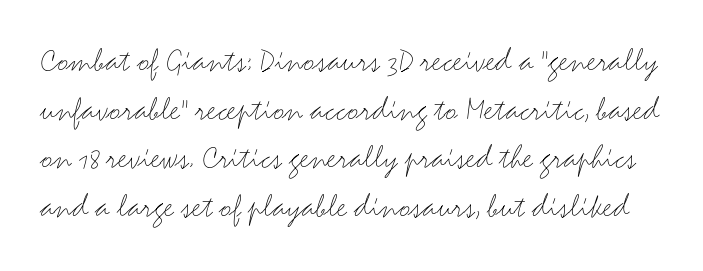
{"serif": "no", "bold": "no", "weight": "light", "width": "wide", "stroke_contrast": "medium", "x_height": "small", "monospaced": "no", "underline": "no", "line_spacing": "normal", "line_spacing_ratio": 1.39, "letter_spacing": "normal", "letter_spacing_em": 0.0, "glyph_px": 35}
